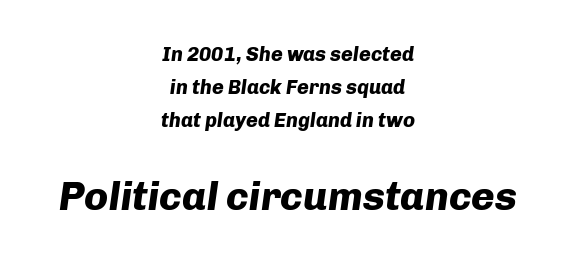
This rendering leaves character spacing at its baseline value. These lines are rendered in a variable-pitch font. Style check: oblique. The gap between lines stays unmarked.
